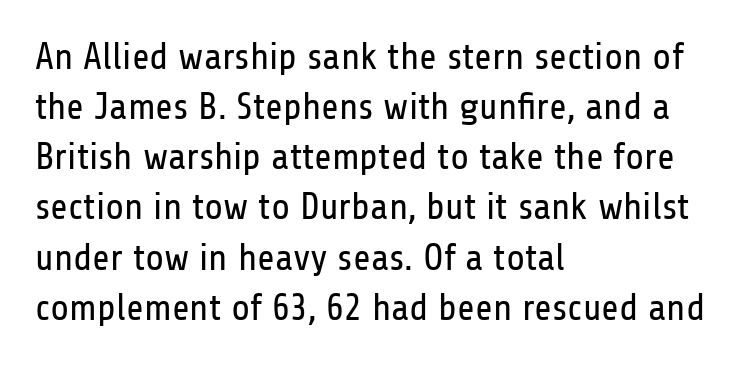
{"serif": "no", "italic": "no", "bold": "no", "weight": "regular", "width": "condensed", "stroke_contrast": "low", "x_height": "medium", "monospaced": "no", "underline": "no", "align": "left", "line_spacing": "normal", "line_spacing_ratio": 1.32, "letter_spacing": "normal", "letter_spacing_em": 0.0, "glyph_px": 38}
